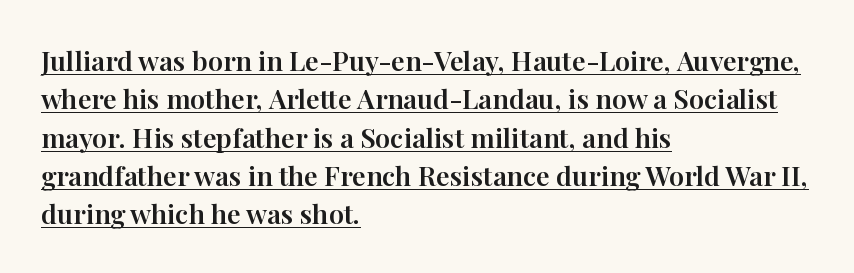
The image shows 27 px text type, upright; set left-aligned, normal line spacing (1.42x), normal letter spacing, underlined.
